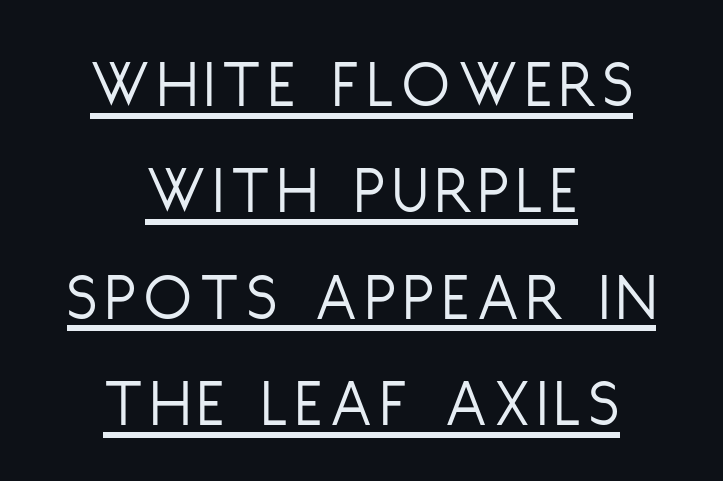
Q: Is the text bold? A: No.
Q: Is the text italic (slanted)? A: No, it is upright.
Q: Is the typeface a serif or a sans-serif typeface? A: Sans-serif.
Q: Is the text underlined? A: Yes.
Q: How is the paragraph aligned? A: Centered.
Q: Is the spacing between lines tight, normal or loose? A: Normal.
Q: Width (condensed, normal, or wide)? A: Condensed.
Q: Stroke contrast? A: Low.
Q: x-height? A: Large.
Q: Monospaced? A: No.
